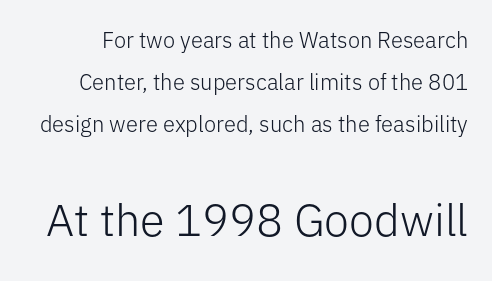
The image shows 45 px light sans-serif type, upright; set loose line spacing (1.92x), normal letter spacing, not underlined; the second (bottom) block is 2.05x larger; low stroke contrast and a medium x-height.
